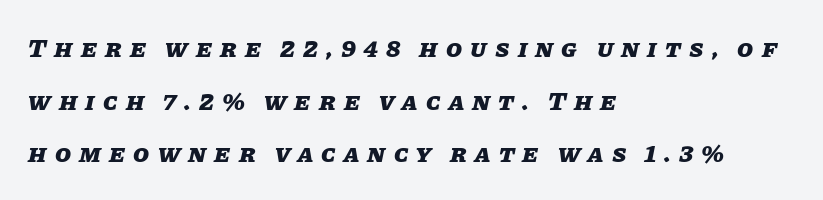
Observe the wide spacing: letters keep a clear distance from each other. Does the weight exceed regular? Yes, all the way to bold. These lines stand farther apart than default settings would place them. The glyphs look as if they've been sheared to an angle. Quick note: underline off.
